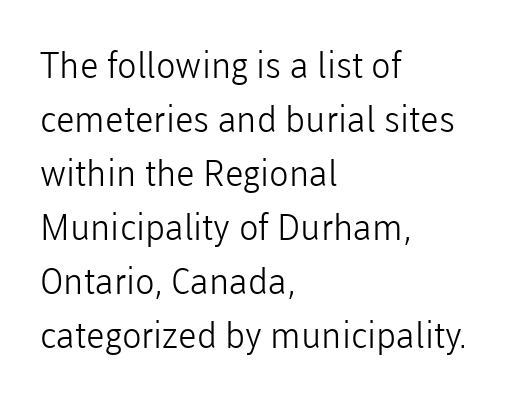
{"serif": "no", "italic": "no", "bold": "no", "weight": "light", "width": "normal", "stroke_contrast": "low", "x_height": "medium", "monospaced": "no", "underline": "no", "align": "left", "line_spacing": "normal", "line_spacing_ratio": 1.5, "letter_spacing": "normal", "letter_spacing_em": 0.0, "glyph_px": 36}
